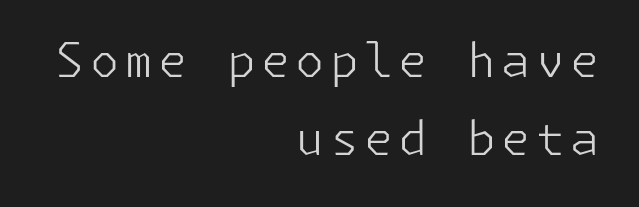
The image shows 47 px light sans-serif type, upright; set right-aligned, normal line spacing (1.67x), not underlined; low stroke contrast and a medium x-height.
